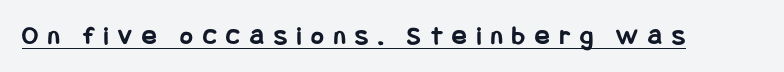
Q: Is the text bold? A: Yes.
Q: Is the text italic (slanted)? A: No, it is upright.
Q: Is the text underlined? A: Yes.
Q: Is the spacing between letters normal or unusually wide? A: Unusually wide.
